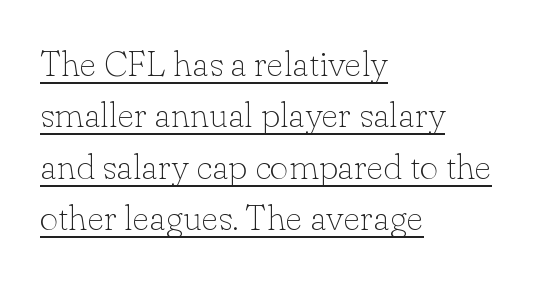
{"serif": "yes", "italic": "no", "bold": "no", "weight": "thin", "width": "normal", "stroke_contrast": "low", "x_height": "small", "monospaced": "no", "underline": "yes", "align": "left", "line_spacing": "normal", "line_spacing_ratio": 1.43, "letter_spacing": "normal", "letter_spacing_em": 0.0, "glyph_px": 36}
